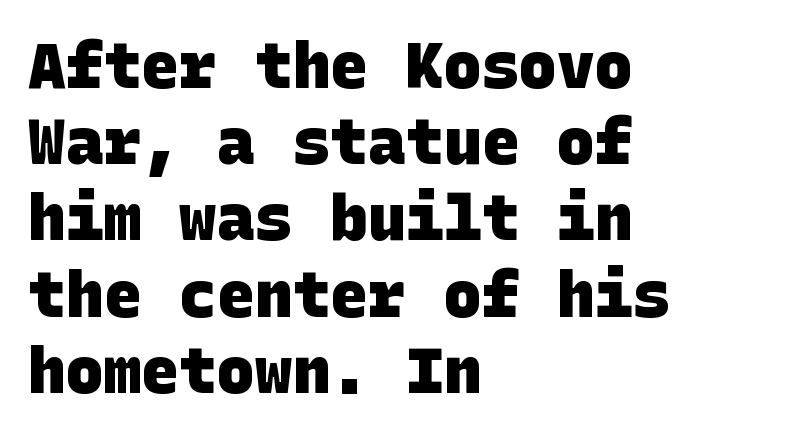
Line starts are locked; line ends wander. Unlike a traditional serif, this face leaves its strokes unadorned. The line texture is even and compact thanks to regular tracking. Stroke thickness is high; the sample reads as a true bold. A bare baseline throughout the passage.
